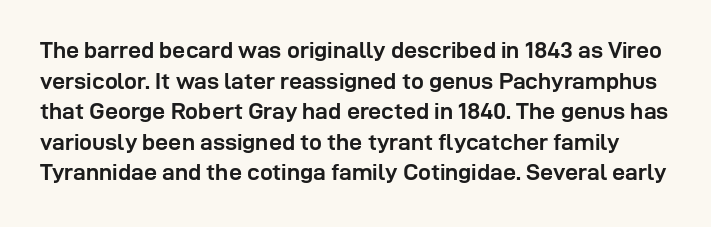
A full-strength bold gives these letters their thick strokes. Regarding leading, the lines here are spaced in the standard way. Students, note that the glyphs here touch the page at normal intervals. Descenders are the only things crossing below the line. Nope, not italic — everything's standing straight.
